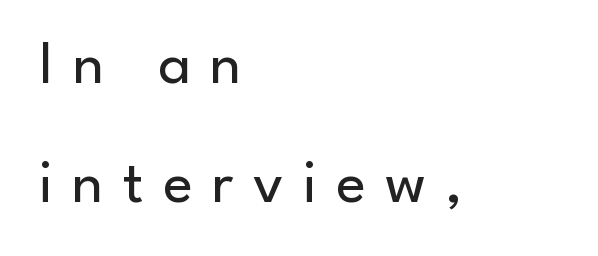
Does the type have serifs? No, each stem ends abruptly. Descenders are the only things crossing below the line. Upright lettering throughout. Caption: multi-line text, flush left, ragged right. Do the characters align in a grid? No, the font is proportional. Heaviness? Minimal to ordinary, like unemphasized prose.
